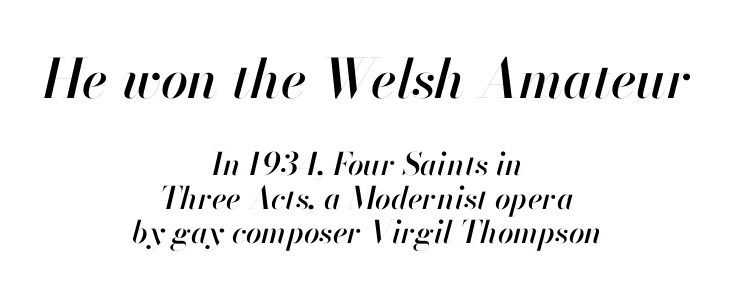
Line spacing here is tight. Both edges are ragged and mirror each other, which tells us the setting is centered. Looking at the ascenders, they clearly lean. A typesetter would call this proportional, since set widths differ per character. A typesetter would call this zero additional tracking. Between these two stacked blocks, the higher one wins on size.
